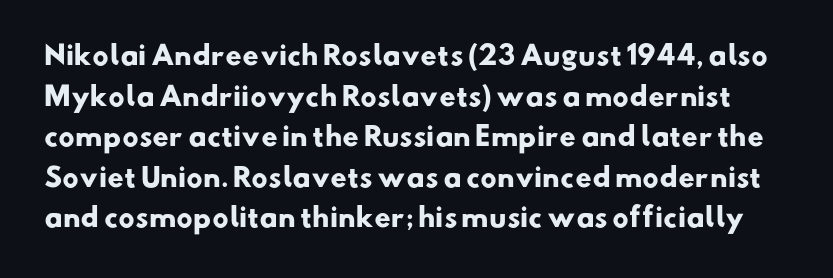
The image shows 26 px bold type; set normal line spacing (1.56x), normal letter spacing, not underlined.
